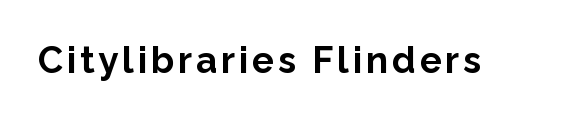
The image shows 37 px bold sans-serif type, upright; set not underlined; low stroke contrast and a medium x-height.
